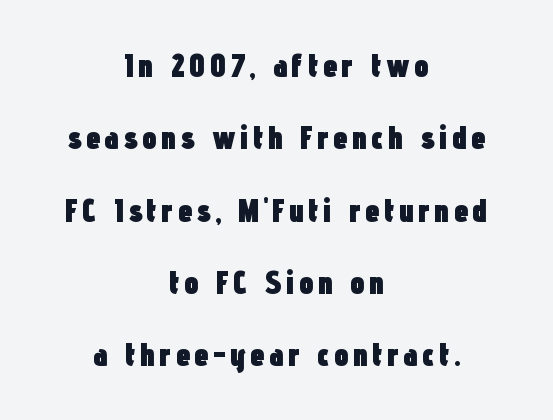
{"serif": "no", "italic": "no", "bold": "yes", "weight": "heavy", "width": "condensed", "stroke_contrast": "low", "x_height": "medium", "monospaced": "no", "underline": "no", "align": "center", "line_spacing": "loose", "line_spacing_ratio": 2.19, "glyph_px": 33}
